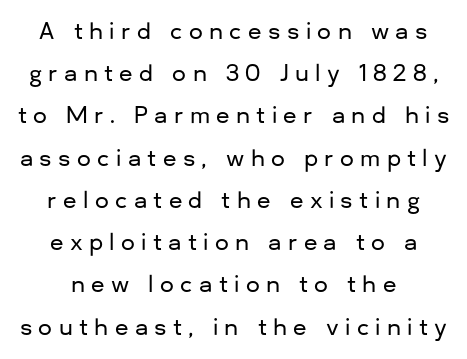
Q: Is the text italic (slanted)? A: No, it is upright.
Q: Is the text underlined? A: No.
Q: How is the paragraph aligned? A: Centered.
Q: Is the spacing between letters normal or unusually wide? A: Unusually wide.
Q: Is the spacing between lines tight, normal or loose? A: Loose.
